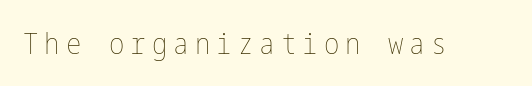
{"italic": "no", "bold": "no", "weight": "thin", "width": "condensed", "stroke_contrast": "low", "x_height": "medium", "underline": "no", "letter_spacing": "wide", "letter_spacing_em": 0.21, "glyph_px": 29}
